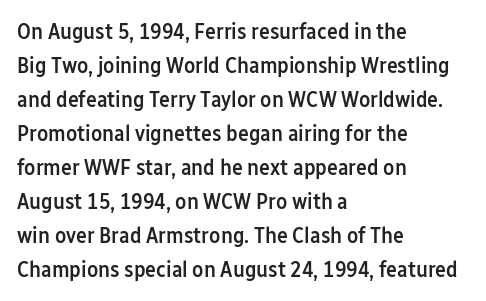
{"italic": "no", "bold": "semi", "underline": "no", "align": "left", "line_spacing": "normal", "line_spacing_ratio": 1.48, "letter_spacing": "normal", "letter_spacing_em": 0.0, "glyph_px": 23}
